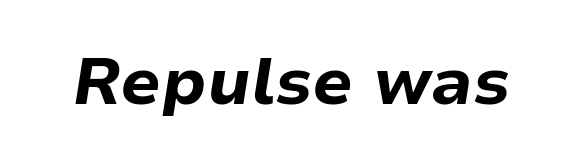
The image shows 65 px bold type, italic (leaning right); set normal letter spacing, not underlined; low stroke contrast and a medium x-height.
